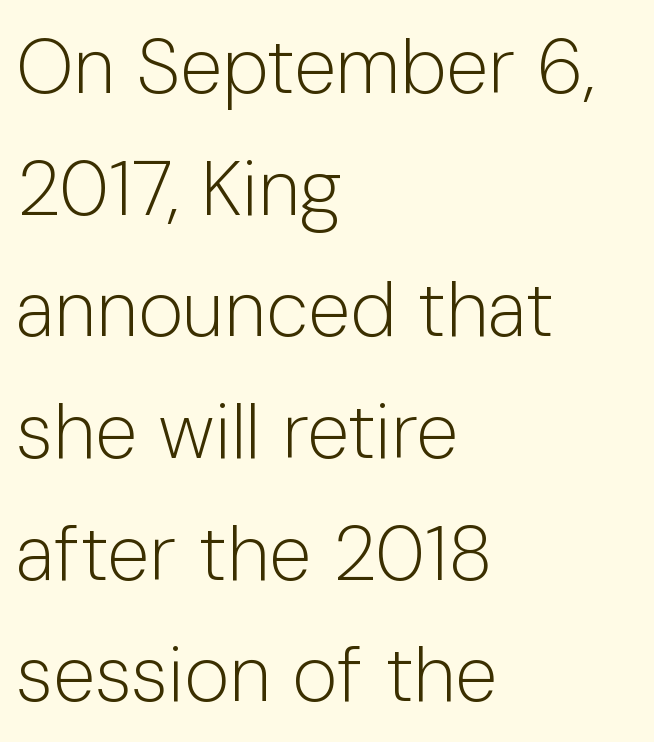
No italicization has been applied; the sample stays upright. Each line starts at the same left margin while the right side varies. Compared with typical paragraphs, the rows here are spaced about the same. The rendering shows plain stroke endings on the letterforms — a sans-serif design.
